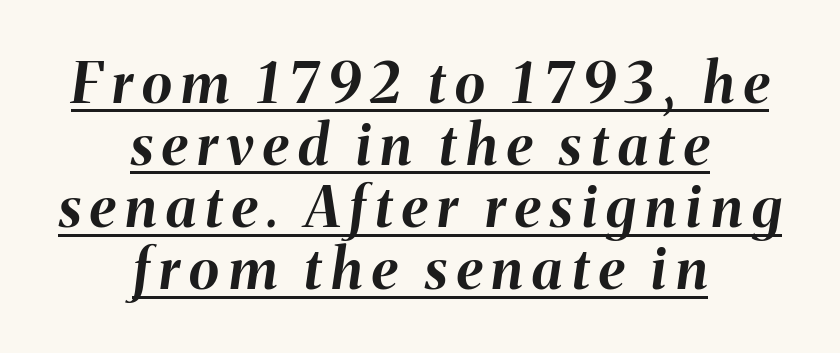
{"italic": "yes", "lean": "right", "slant_degrees": 8, "bold": "yes", "weight": "bold", "width": "normal", "stroke_contrast": "medium", "x_height": "medium", "monospaced": "no", "underline": "yes", "align": "center", "line_spacing": "tight", "line_spacing_ratio": 1.11, "glyph_px": 56}
